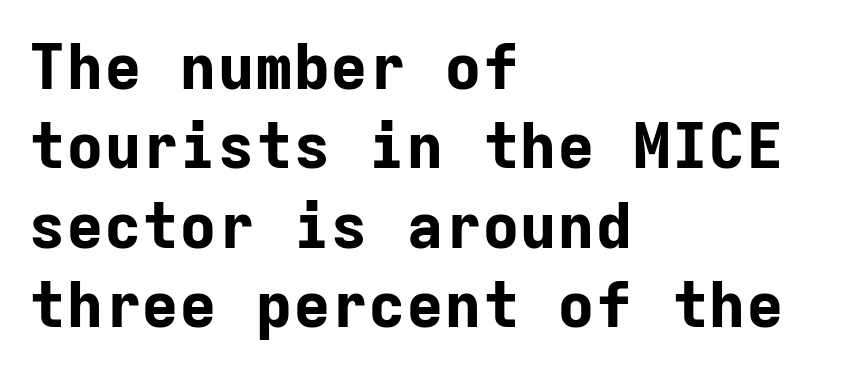
Q: Is the text bold? A: Yes.
Q: Is the text italic (slanted)? A: No, it is upright.
Q: Is the typeface a serif or a sans-serif typeface? A: Sans-serif.
Q: Is the text underlined? A: No.
Q: How is the paragraph aligned? A: Left-aligned.
Q: Is the spacing between letters normal or unusually wide? A: Normal.
Q: Is the spacing between lines tight, normal or loose? A: Normal.
Q: Width (condensed, normal, or wide)? A: Normal.
Q: Stroke contrast? A: Low.
Q: x-height? A: Medium.
Q: Monospaced? A: Yes.
